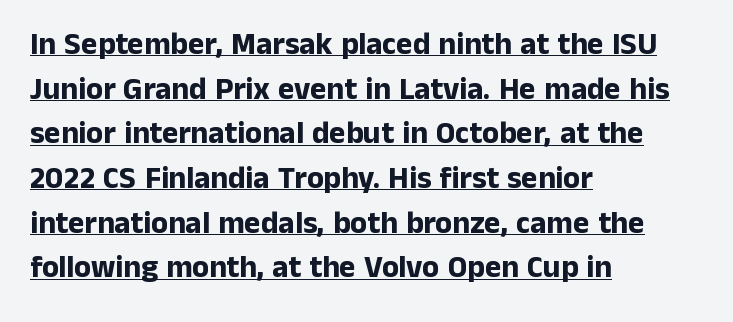
The image shows 31 px bold sans-serif type, upright; set left-aligned, normal line spacing (1.44x), normal letter spacing, underlined; low stroke contrast and a medium x-height.
